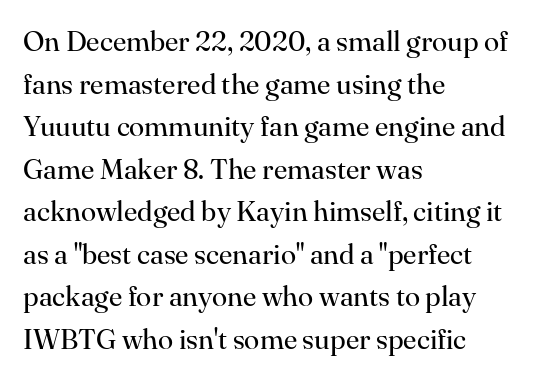
Note the varied advance widths — an 'i' is clearly narrower than an 'm'. If you drew a ruler down the left edge, every line would touch it. Quick note: underline off. The typeface chosen for these lines features serifs. The type sits square on the baseline with zero lean.
